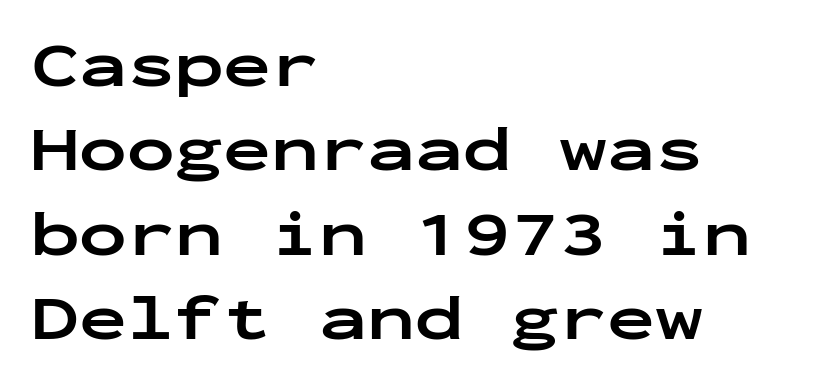
The image shows 64 px bold, wide sans-serif type, upright, monospaced; set left-aligned, normal line spacing (1.32x), normal letter spacing, not underlined; low stroke contrast and a medium x-height.
